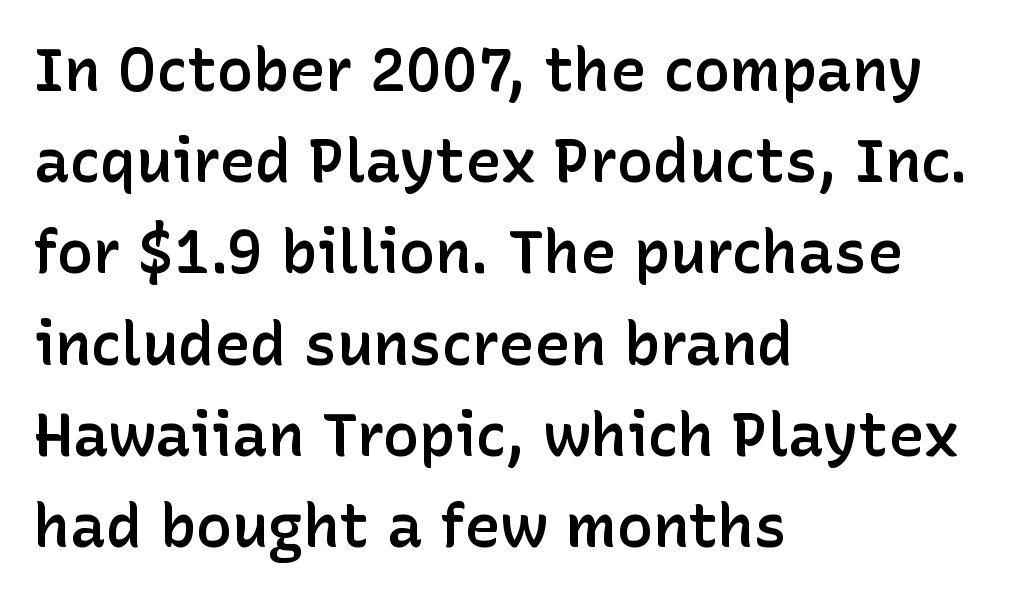
The letters stand upright; this is a roman face. The space between consecutive lines is moderate. Spacing between characters is what you'd get straight out of the box. The words here are not underlined. Is this a fixed-width face? No — the glyphs have proportional, varying widths. The type family on display is of the sans-serif kind.
